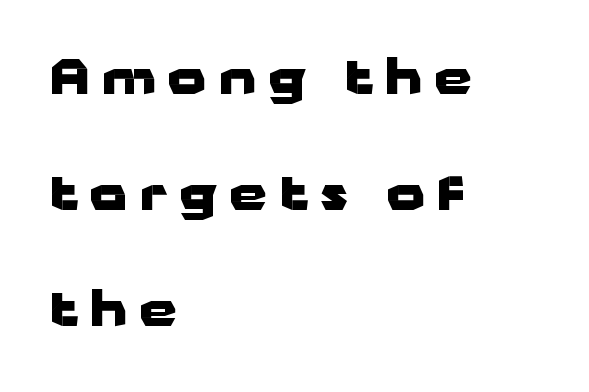
{"serif": "no", "italic": "no", "bold": "yes", "weight": "heavy", "width": "wide", "stroke_contrast": "low", "x_height": "medium", "monospaced": "no", "underline": "no", "align": "left", "line_spacing": "loose", "line_spacing_ratio": 2.42, "letter_spacing": "wide", "letter_spacing_em": 0.26, "glyph_px": 48}
